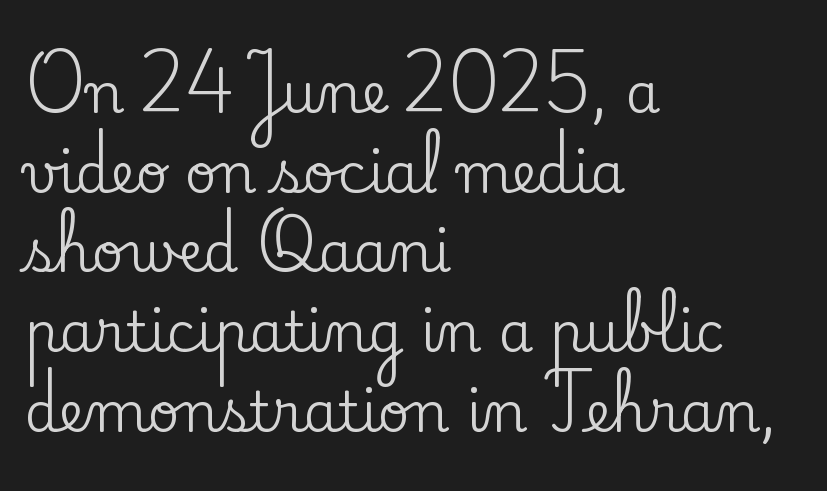
The image shows 55 px serif type, upright; set left-aligned, normal line spacing (1.45x), normal letter spacing, not underlined; low stroke contrast and a small x-height.
